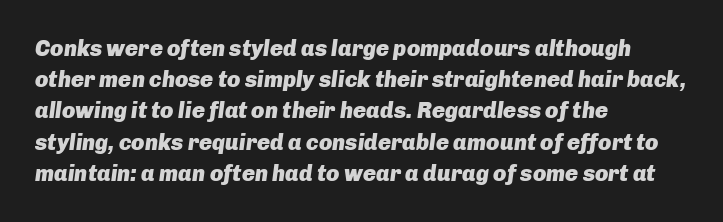
Q: Is the text bold? A: Yes.
Q: Is the text italic (slanted)? A: Yes, it leans right by about 8 degrees.
Q: Is the text underlined? A: No.
Q: How is the paragraph aligned? A: Left-aligned.
Q: Is the spacing between letters normal or unusually wide? A: Normal.
Q: Is the spacing between lines tight, normal or loose? A: Normal.
